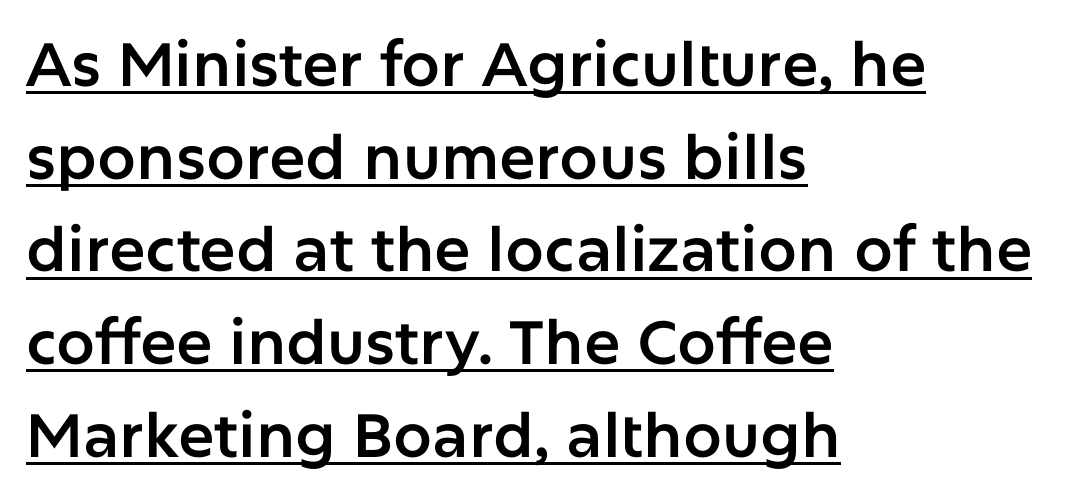
Q: Is the text italic (slanted)? A: No, it is upright.
Q: Is the typeface a serif or a sans-serif typeface? A: Sans-serif.
Q: Is the text underlined? A: Yes.
Q: How is the paragraph aligned? A: Left-aligned.
Q: Is the spacing between letters normal or unusually wide? A: Normal.
Q: Is the spacing between lines tight, normal or loose? A: Normal.
Q: Width (condensed, normal, or wide)? A: Normal.
Q: Stroke contrast? A: Low.
Q: x-height? A: Medium.
Q: Monospaced? A: No.
